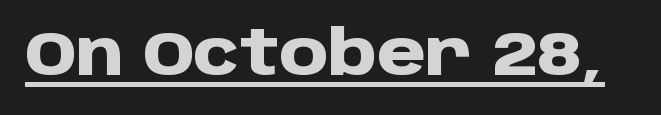
{"serif": "no", "italic": "no", "bold": "yes", "weight": "heavy", "width": "normal", "stroke_contrast": "low", "x_height": "large", "monospaced": "no", "underline": "yes", "letter_spacing": "normal", "letter_spacing_em": 0.0, "glyph_px": 62}
